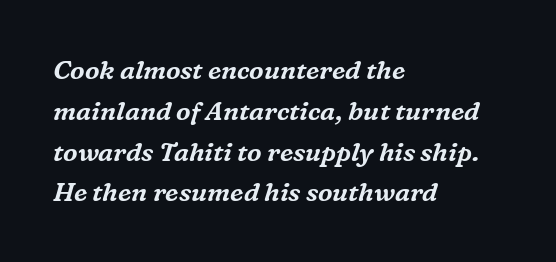
Q: Is the text italic (slanted)? A: Yes, it leans right by about 16 degrees.
Q: Is the text underlined? A: No.
Q: How is the paragraph aligned? A: Left-aligned.
Q: Is the spacing between letters normal or unusually wide? A: Normal.
Q: Is the spacing between lines tight, normal or loose? A: Normal.
